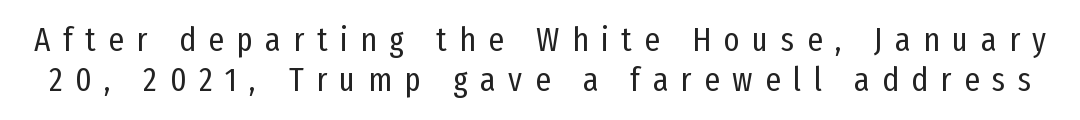
The image shows 34 px regular-weight, condensed sans-serif type, upright; set line spacing 1.17x, unusually wide letter spacing (+0.37 em), not underlined; low stroke contrast and a medium x-height.
